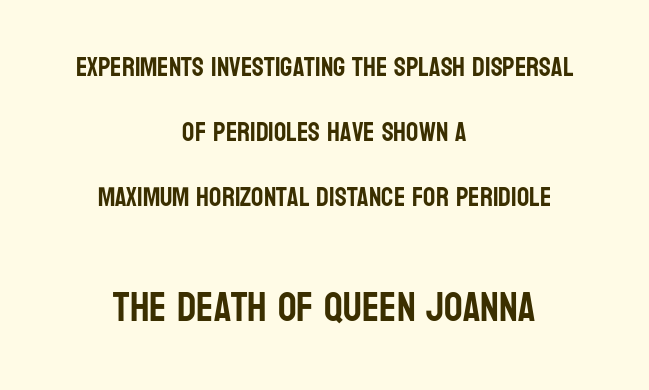
The image shows 41 px condensed sans-serif type, upright; set centered, loose line spacing (2.4x), normal letter spacing, not underlined; the second (bottom) block is 1.52x larger; low stroke contrast and a large x-height.
